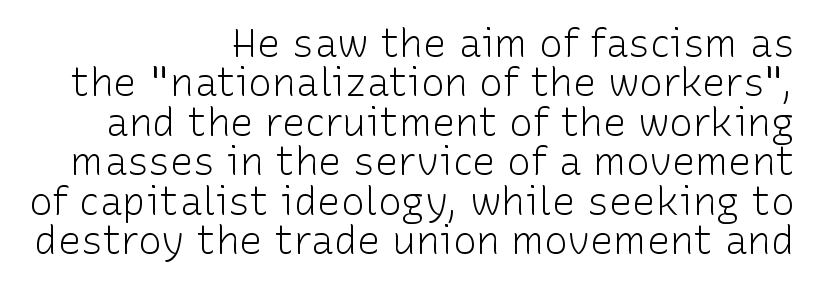
The image shows 39 px light sans-serif type, upright; set right-aligned, tight line spacing (1.01x), normal letter spacing, not underlined; low stroke contrast and a medium x-height.
